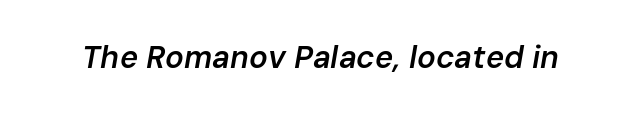
This sample uses plain, unmodified letter spacing. The space directly below the letters is spotless. Think of a printed novel: that variable character pitch is what you see here. The typography opts for an oblique posture over an upright one.
